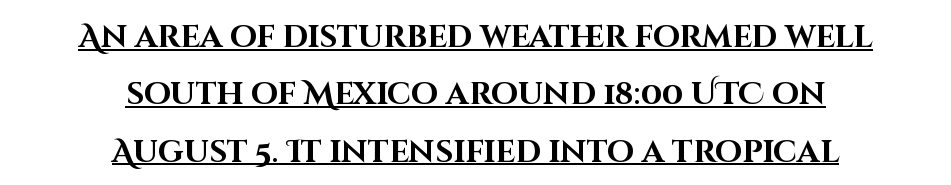
The rendered words wear a rule along their underside. The font is running at its bold setting. In terms of letterspacing, this is plain default setting. These lines are composed in type without serifs. In terms of posture, this sample is upright. The text block is weighted toward neither margin, spreading evenly from the middle.
